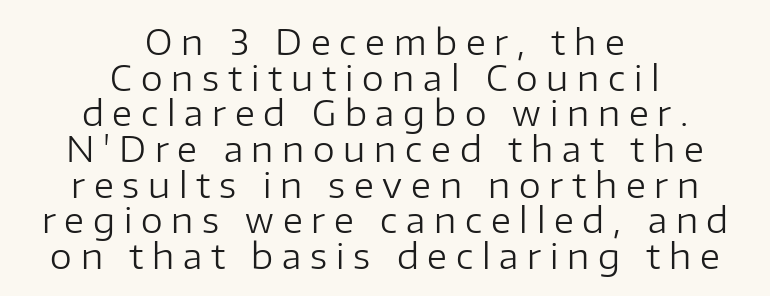
Q: Is the text bold? A: No.
Q: Is the text italic (slanted)? A: No, it is upright.
Q: Is the typeface a serif or a sans-serif typeface? A: Sans-serif.
Q: Is the text underlined? A: No.
Q: How is the paragraph aligned? A: Centered.
Q: Is the spacing between letters normal or unusually wide? A: Unusually wide.
Q: Is the spacing between lines tight, normal or loose? A: Tight.
Q: Width (condensed, normal, or wide)? A: Normal.
Q: Stroke contrast? A: Low.
Q: x-height? A: Medium.
Q: Monospaced? A: No.
